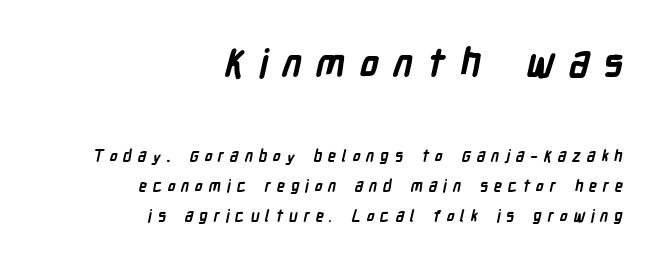
The image shows 39 px semibold, condensed sans-serif type; set right-aligned, line spacing 1.89x, unusually wide letter spacing (+0.36 em), not underlined; the first (top) block is 2.44x larger; low stroke contrast and a medium x-height.
